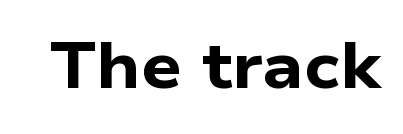
The letters are bold, with thick, heavy strokes. This sample uses plain, unmodified letter spacing. The foot of each line stays bare and open. Observe the absence of serifs on each vertical stroke in this sample.
